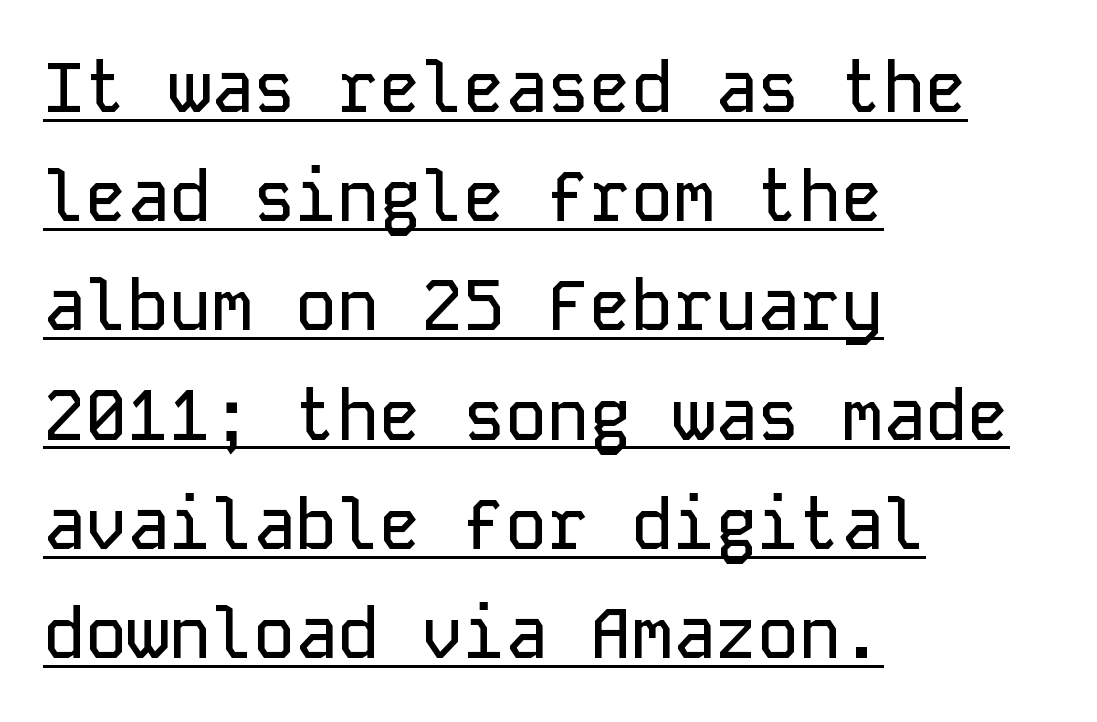
A continuous stroke trails under the words, as in a hyperlink. Stroke terminals: plain, sans-serif. Interline gaps are of average width in this sample. This rendering uses left alignment, leaving the right contour irregular. This rendering leaves character spacing at its baseline value.
